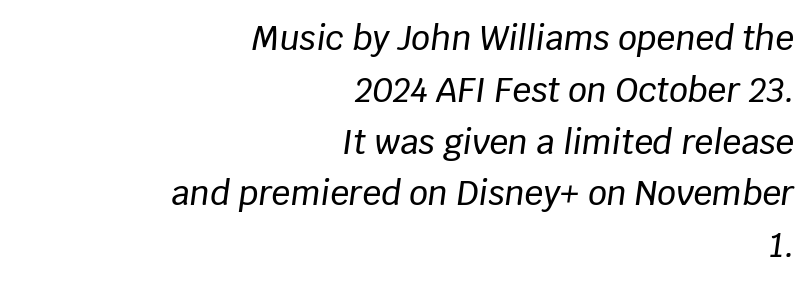
{"italic": "yes", "lean": "right", "slant_degrees": 8, "width": "normal", "stroke_contrast": "low", "x_height": "large", "monospaced": "no", "underline": "no", "align": "right", "line_spacing": "normal", "line_spacing_ratio": 1.57, "letter_spacing": "normal", "letter_spacing_em": 0.0, "glyph_px": 33}
